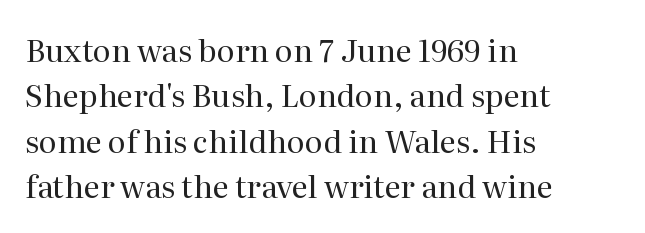
Q: Is the text bold? A: No.
Q: Is the text italic (slanted)? A: No, it is upright.
Q: Is the typeface a serif or a sans-serif typeface? A: Serif.
Q: Is the text underlined? A: No.
Q: How is the paragraph aligned? A: Left-aligned.
Q: Is the spacing between letters normal or unusually wide? A: Normal.
Q: Is the spacing between lines tight, normal or loose? A: Normal.
Q: Width (condensed, normal, or wide)? A: Normal.
Q: Stroke contrast? A: Medium.
Q: x-height? A: Medium.
Q: Monospaced? A: No.
